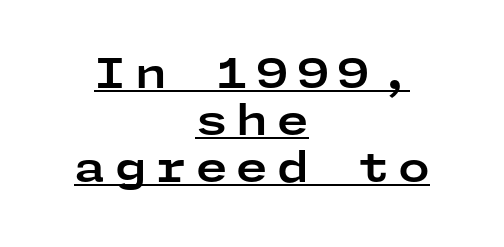
The image shows 41 px bold, wide sans-serif type, upright; set centered, tight line spacing (1.15x), unusually wide letter spacing (+0.21 em), underlined; low stroke contrast and a medium x-height.
